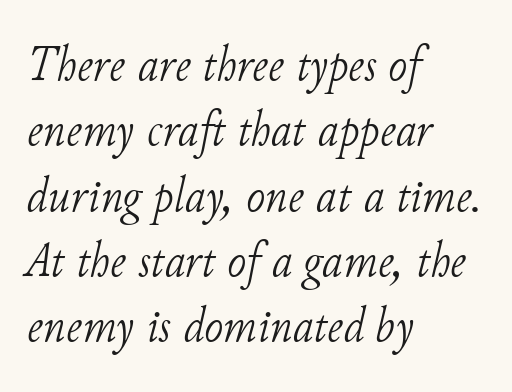
{"serif": "yes", "italic": "yes", "lean": "right", "slant_degrees": 11, "bold": "no", "weight": "light", "width": "normal", "stroke_contrast": "low", "x_height": "small", "monospaced": "no", "underline": "no", "align": "left", "line_spacing": "normal", "line_spacing_ratio": 1.28, "letter_spacing": "normal", "letter_spacing_em": 0.0, "glyph_px": 51}
